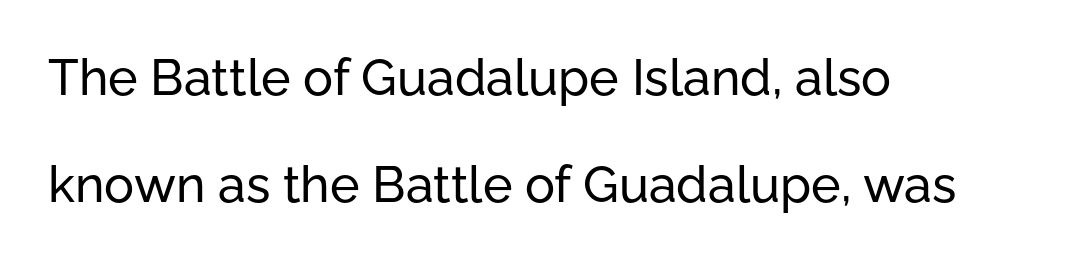
This sample trades compactness for vertical openness between lines. If you drew a ruler down the left edge, every line would touch it. This sample uses an upright cut, with every glyph sitting square on the baseline. How are the letters spaced? Ordinarily, with no added tracking. Bare-footed words on every line. These lines are rendered in a variable-pitch font.
